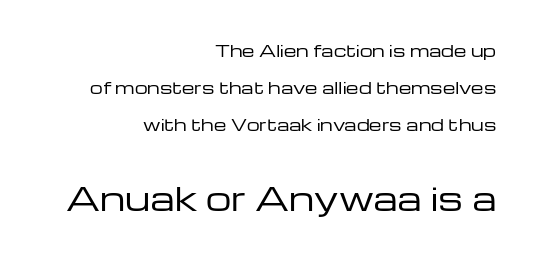
Q: Is the text bold? A: No.
Q: Is the text italic (slanted)? A: No, it is upright.
Q: Is the typeface a serif or a sans-serif typeface? A: Sans-serif.
Q: Is the text underlined? A: No.
Q: How is the paragraph aligned? A: Right-aligned.
Q: Is the spacing between letters normal or unusually wide? A: Normal.
Q: Is the spacing between lines tight, normal or loose? A: Loose.
Q: Which block of text is set in a larger size, the first (top) or the second (bottom)? A: The second (bottom) one.
Q: Width (condensed, normal, or wide)? A: Wide.
Q: Stroke contrast? A: Low.
Q: x-height? A: Medium.
Q: Monospaced? A: No.
